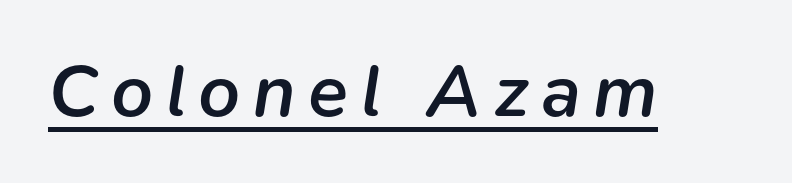
Compared with undecorated copy, this sample adds a rule below the words. Tall strokes in this sample are angled rather than plumb. Varying glyph widths throughout — classic text-font behaviour. A bit beefed up — I'd call it semibold rather than bold.
